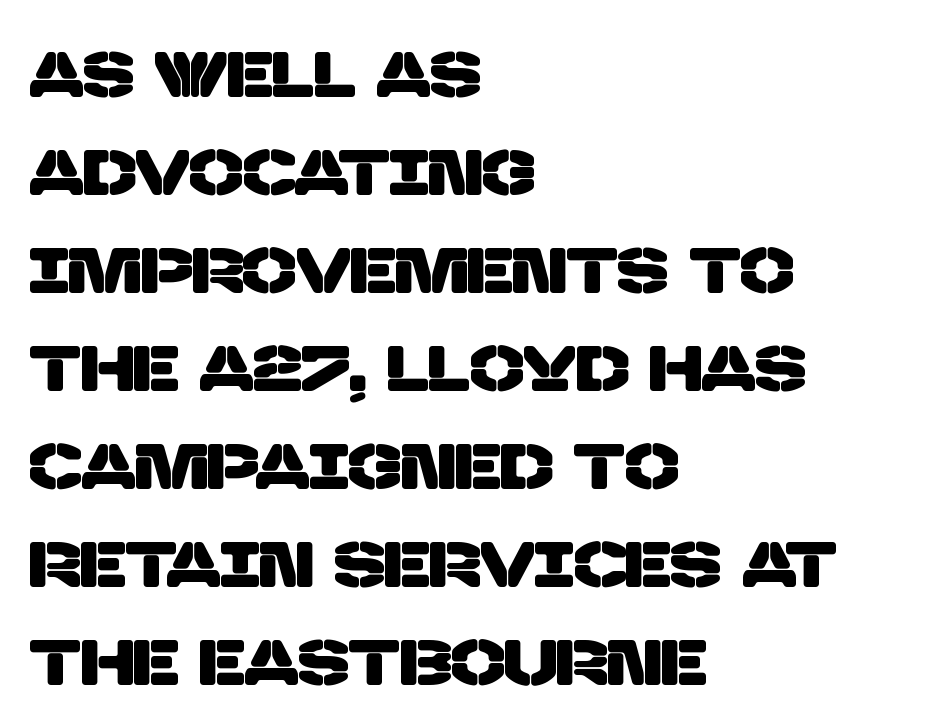
The rendering anchors every line to the left-hand side. Looks like regular typesetting: each glyph gets only the width it needs. No word sits above an underline. Nobody touched the tracking dial on this one. Stroke terminals: plain, sans-serif. Line spacing here is normal.
